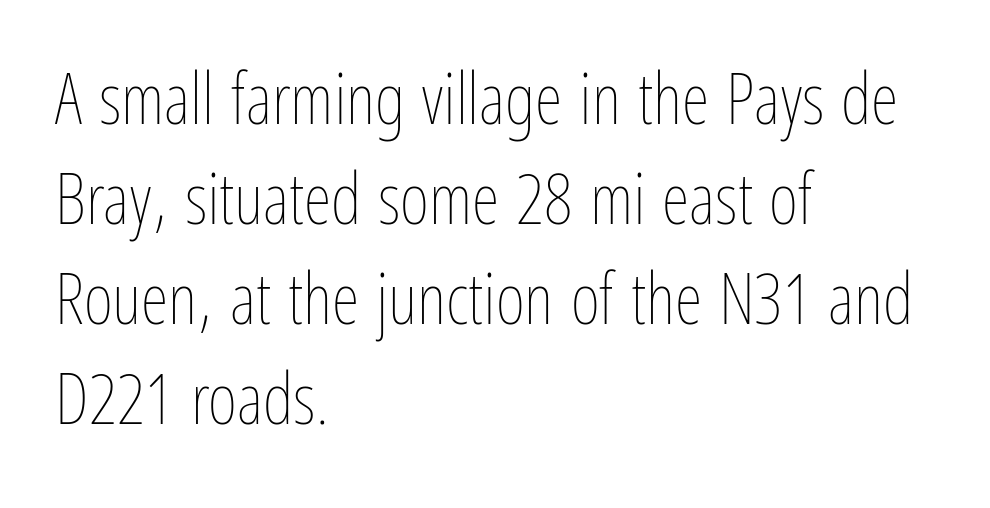
The image shows 71 px thin, condensed type, upright; set left-aligned, normal line spacing (1.41x), normal letter spacing, not underlined; low stroke contrast and a medium x-height.
